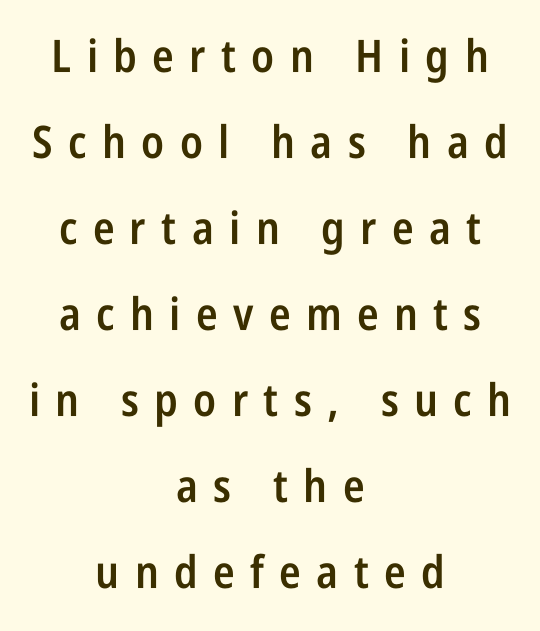
Q: Is the text bold? A: Semi-bold.
Q: Is the text italic (slanted)? A: No, it is upright.
Q: Is the typeface a serif or a sans-serif typeface? A: Sans-serif.
Q: Is the text underlined? A: No.
Q: How is the paragraph aligned? A: Centered.
Q: Is the spacing between letters normal or unusually wide? A: Unusually wide.
Q: Is the spacing between lines tight, normal or loose? A: Loose.
Q: Width (condensed, normal, or wide)? A: Condensed.
Q: Stroke contrast? A: Low.
Q: x-height? A: Large.
Q: Monospaced? A: No.
